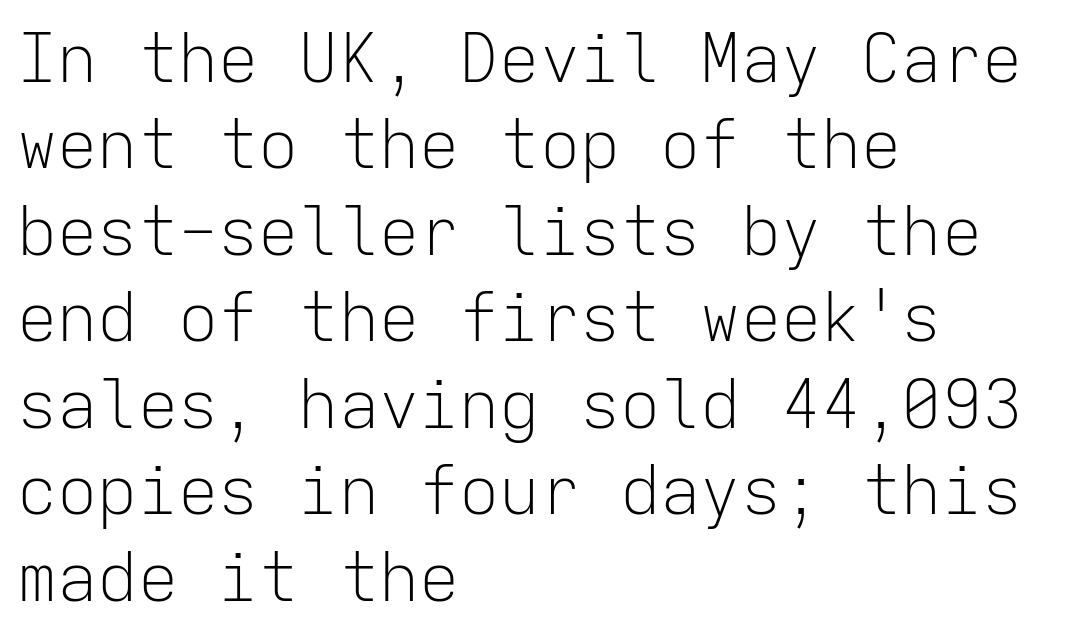
A classic flush-left, rag-right setting is used for this passage. The baseline area is clear. Weight: in the light-to-regular range. The rendering shows plain stroke endings on the letterforms — a sans-serif design. No italicization has been applied; the sample stays upright.
